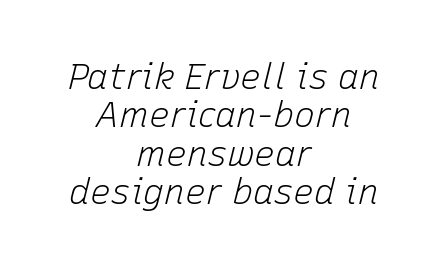
Q: Is the text bold? A: No.
Q: Is the text italic (slanted)? A: Yes, it leans right by about 15 degrees.
Q: Is the text underlined? A: No.
Q: How is the paragraph aligned? A: Centered.
Q: Is the spacing between letters normal or unusually wide? A: Normal.
Q: Is the spacing between lines tight, normal or loose? A: Tight.
Q: Width (condensed, normal, or wide)? A: Normal.
Q: Stroke contrast? A: Low.
Q: x-height? A: Medium.
Q: Monospaced? A: No.
